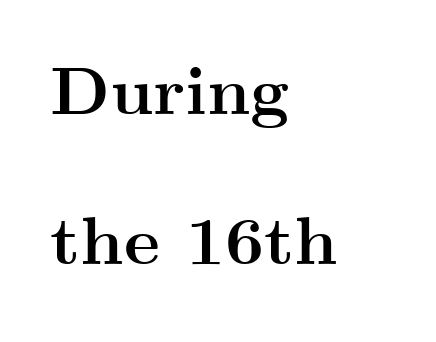
Caption: bold face, heavy strokes. Leftover space on each line is placed entirely after the last word. A typesetter would label this face a serif. Note the varied advance widths — an 'i' is clearly narrower than an 'm'. Leading is clearly above the norm, producing a sparse column.
